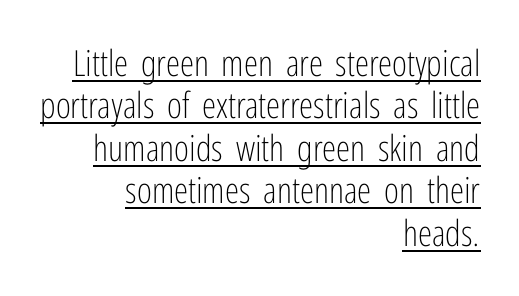
The image shows 36 px light, condensed sans-serif type, upright; set right-aligned, line spacing 1.18x, normal letter spacing, underlined; low stroke contrast and a medium x-height.
